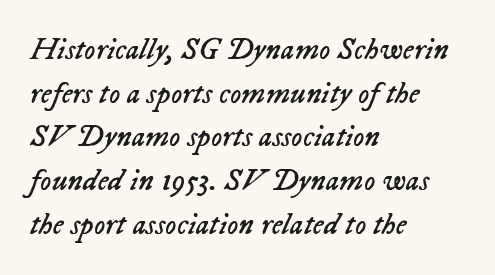
Compared with typical body copy, the letter spacing here is the same. When letters slant like this, we call the style italic. This is not heavy type; no bold has been used. Type without underlining. Regular leading.
